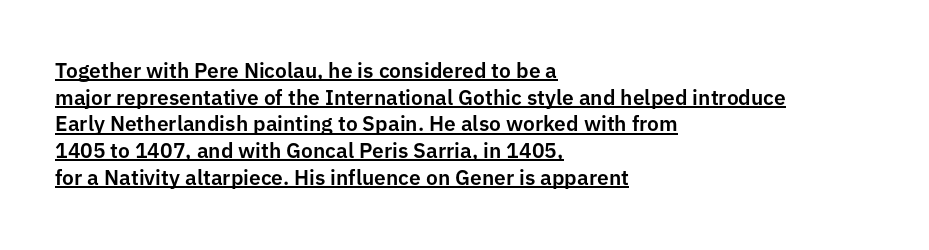
The image shows 21 px text type, upright; set left-aligned, normal line spacing (1.27x), normal letter spacing, underlined.
